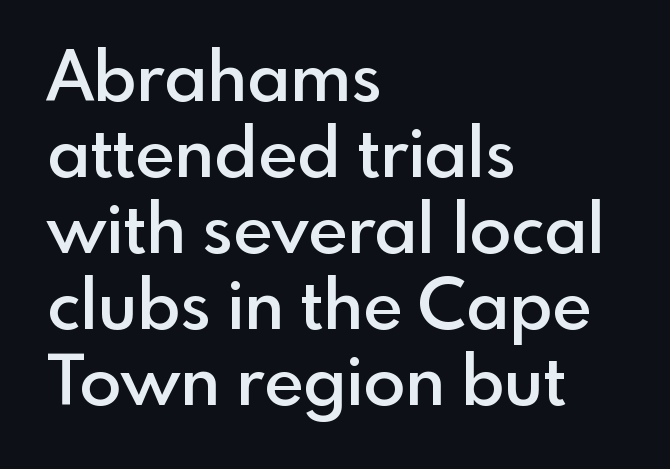
The paragraph has a hard left edge and a soft right edge. Underlining? Definitely not there. Short note: letters normally spaced. This sample uses an upright cut, with every glyph sitting square on the baseline. Note the varied advance widths — an 'i' is clearly narrower than an 'm'. Each new line begins almost immediately beneath the previous one.
